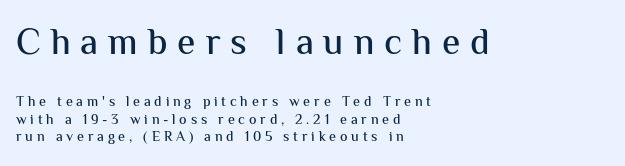
Q: Is the text italic (slanted)? A: No, it is upright.
Q: Is the typeface a serif or a sans-serif typeface? A: Sans-serif.
Q: Is the text underlined? A: No.
Q: How is the paragraph aligned? A: Left-aligned.
Q: Is the spacing between letters normal or unusually wide? A: Unusually wide.
Q: Which block of text is set in a larger size, the first (top) or the second (bottom)? A: The first (top) one.
Q: Width (condensed, normal, or wide)? A: Normal.
Q: Stroke contrast? A: Medium.
Q: x-height? A: Medium.
Q: Monospaced? A: No.
